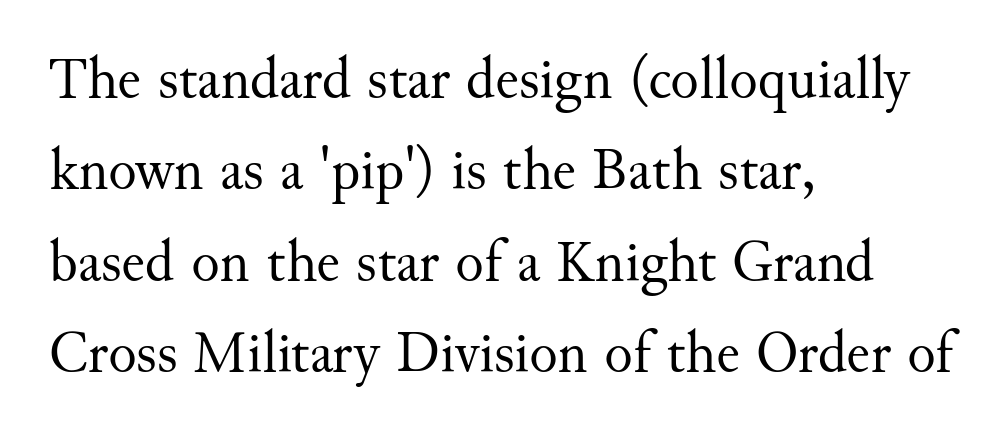
{"serif": "yes", "italic": "no", "bold": "no", "weight": "regular", "width": "normal", "stroke_contrast": "medium", "x_height": "small", "monospaced": "no", "underline": "no", "align": "left", "line_spacing": "normal", "line_spacing_ratio": 1.55, "letter_spacing": "normal", "letter_spacing_em": 0.0, "glyph_px": 59}
